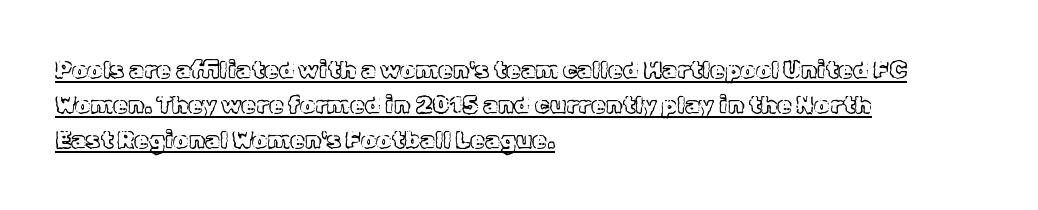
The image shows 24 px text type, upright; set left-aligned, normal line spacing (1.46x), normal letter spacing, underlined.
